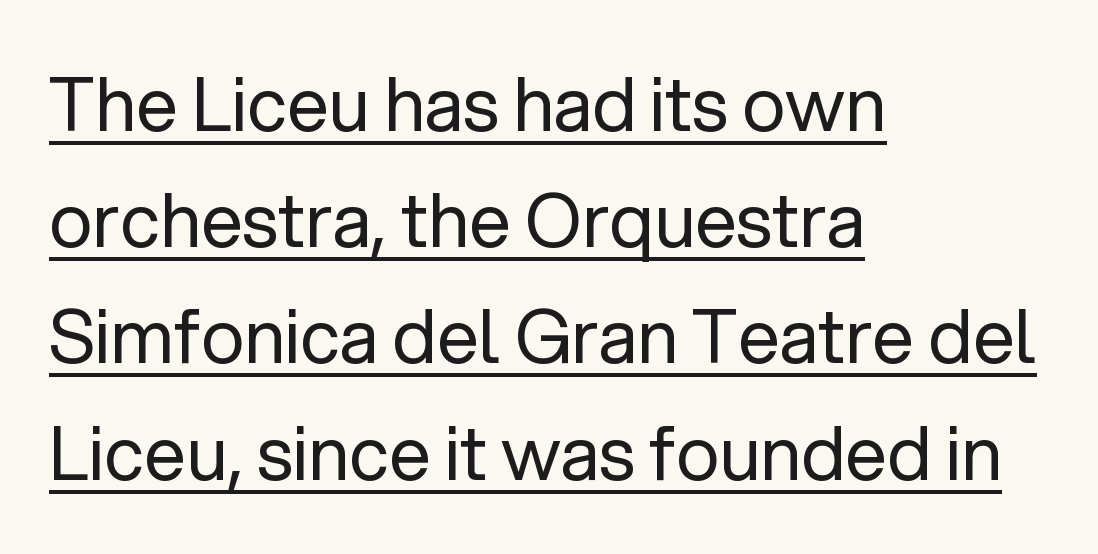
{"serif": "no", "italic": "no", "bold": "no", "weight": "regular", "width": "normal", "stroke_contrast": "low", "x_height": "medium", "monospaced": "no", "underline": "yes", "align": "left", "line_spacing": "normal", "line_spacing_ratio": 1.57, "letter_spacing": "normal", "letter_spacing_em": 0.0, "glyph_px": 74}
